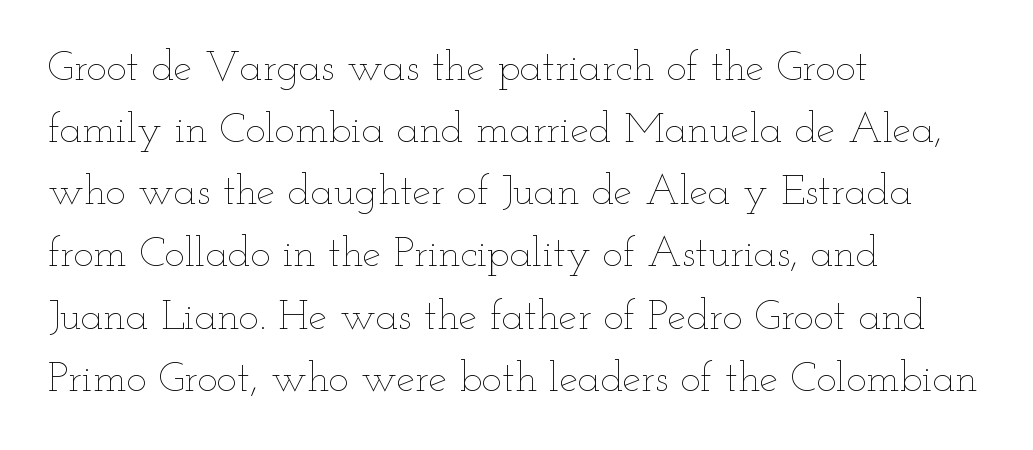
Q: Is the text bold? A: No.
Q: Is the text italic (slanted)? A: No, it is upright.
Q: Is the text underlined? A: No.
Q: How is the paragraph aligned? A: Left-aligned.
Q: Is the spacing between letters normal or unusually wide? A: Normal.
Q: Is the spacing between lines tight, normal or loose? A: Normal.
Q: Width (condensed, normal, or wide)? A: Wide.
Q: Stroke contrast? A: Low.
Q: x-height? A: Small.
Q: Monospaced? A: No.
